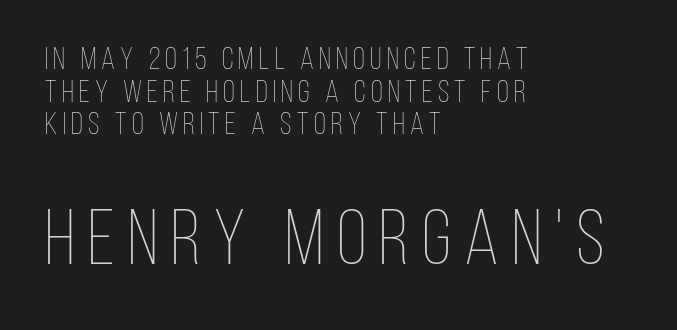
Q: Is the text bold? A: No.
Q: Is the text italic (slanted)? A: No, it is upright.
Q: Is the text underlined? A: No.
Q: How is the paragraph aligned? A: Left-aligned.
Q: Is the spacing between lines tight, normal or loose? A: Tight.
Q: Which block of text is set in a larger size, the first (top) or the second (bottom)? A: The second (bottom) one.
Q: Width (condensed, normal, or wide)? A: Condensed.
Q: Stroke contrast? A: Low.
Q: x-height? A: Large.
Q: Monospaced? A: No.
